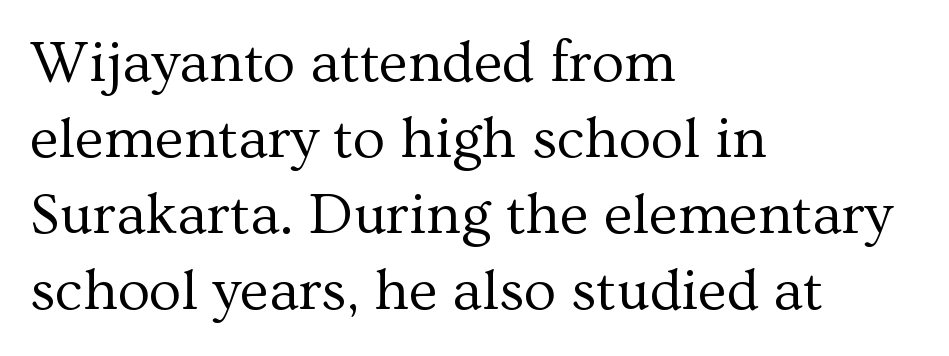
Q: Is the text bold? A: No.
Q: Is the text italic (slanted)? A: No, it is upright.
Q: Is the typeface a serif or a sans-serif typeface? A: Serif.
Q: Is the text underlined? A: No.
Q: How is the paragraph aligned? A: Left-aligned.
Q: Is the spacing between letters normal or unusually wide? A: Normal.
Q: Is the spacing between lines tight, normal or loose? A: Normal.
Q: Width (condensed, normal, or wide)? A: Normal.
Q: Stroke contrast? A: Medium.
Q: x-height? A: Medium.
Q: Monospaced? A: No.
